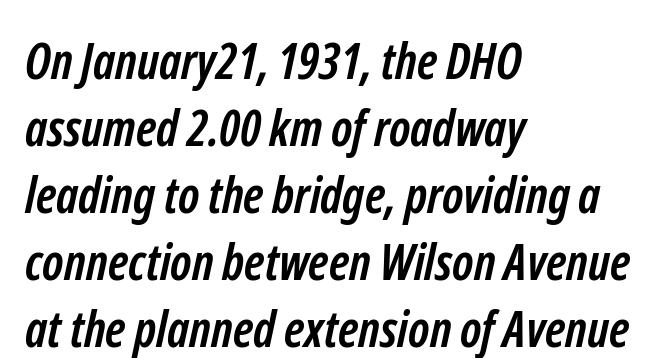
Q: Is the text bold? A: Yes.
Q: Is the typeface a serif or a sans-serif typeface? A: Sans-serif.
Q: Is the text underlined? A: No.
Q: How is the paragraph aligned? A: Left-aligned.
Q: Is the spacing between letters normal or unusually wide? A: Normal.
Q: Is the spacing between lines tight, normal or loose? A: Normal.
Q: Width (condensed, normal, or wide)? A: Condensed.
Q: Stroke contrast? A: Low.
Q: x-height? A: Medium.
Q: Monospaced? A: No.
